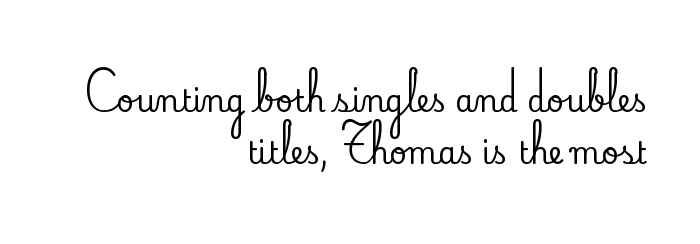
{"serif": "yes", "italic": "no", "width": "normal", "stroke_contrast": "low", "x_height": "small", "monospaced": "no", "underline": "no", "align": "right", "line_spacing_ratio": 1.72, "letter_spacing": "normal", "letter_spacing_em": 0.0, "glyph_px": 30}
